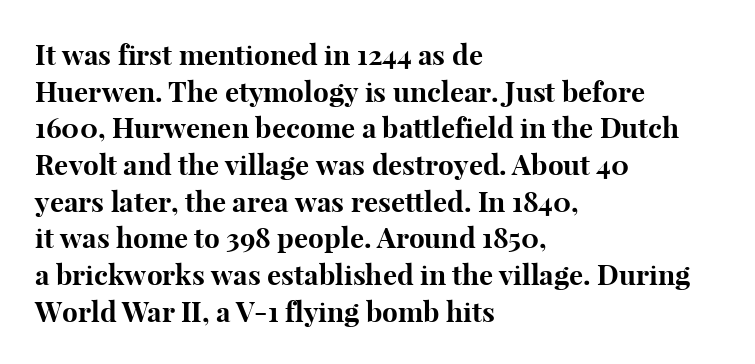
The image shows 28 px bold serif type, upright; set left-aligned, normal line spacing (1.31x), normal letter spacing, not underlined; high stroke contrast and a medium x-height.
